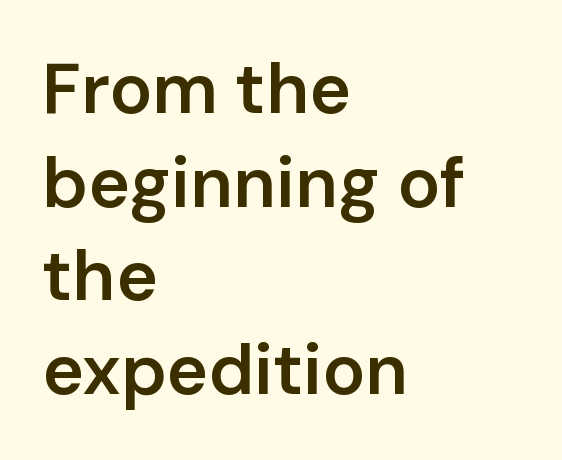
Nobody touched the tracking dial on this one. Rendered with straight, roman letterforms. As a designer I'd log this as weight 600, semibold. Layout note: lines flush left. Any mark beneath the type? The region is blank.
